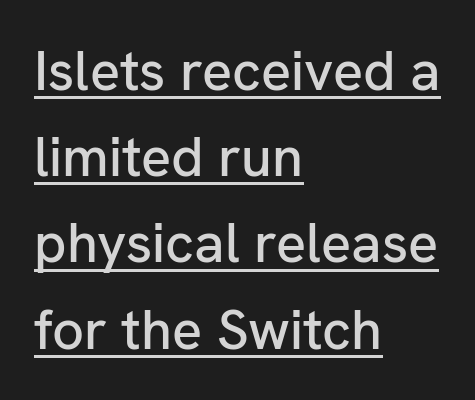
Look at the tracking — it's just the regular setting, nothing added. A continuous stroke trails under the words, as in a hyperlink. Leading: standard. Rendered with straight, roman letterforms. The rendering uses natural spacing where letterforms have individual widths. The rendering shows plain stroke endings on the letterforms — a sans-serif design.
